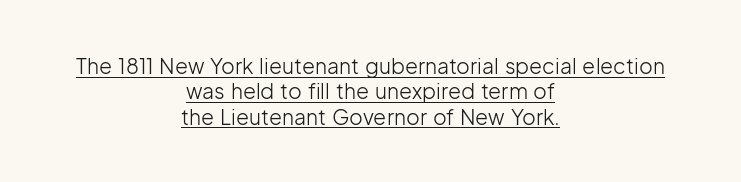
Typeset on center — no edge is straight. In terms of letterspacing, this is plain default setting. This sample uses an upright cut, with every glyph sitting square on the baseline. Weight: regular or lighter.
